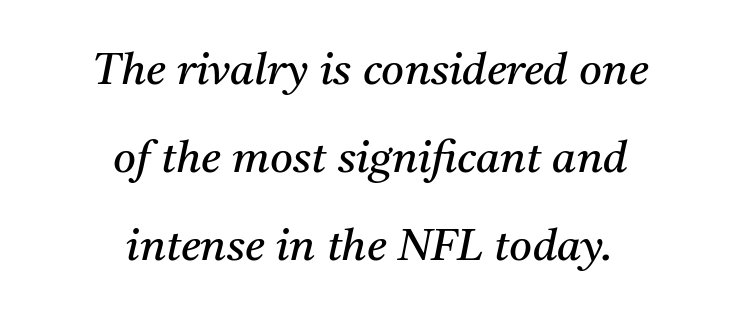
{"serif": "yes", "italic": "yes", "lean": "right", "slant_degrees": 11, "bold": "no", "weight": "regular", "width": "normal", "stroke_contrast": "medium", "x_height": "medium", "monospaced": "no", "underline": "no", "align": "center", "line_spacing": "loose", "line_spacing_ratio": 2.0, "letter_spacing": "normal", "letter_spacing_em": 0.0, "glyph_px": 44}
